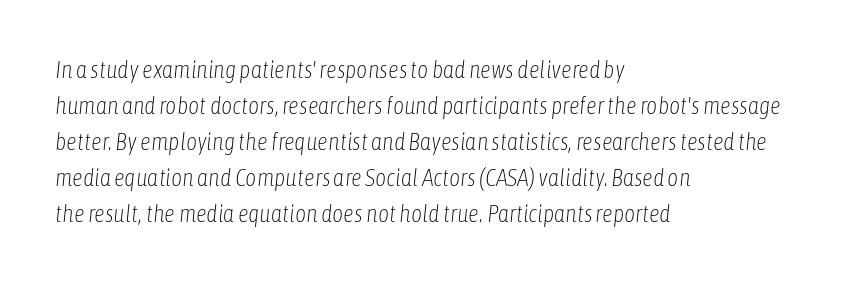
The words here are not underlined. This is oblique type, the kind used for emphasis or titles. No extra tracking has been applied to these lines. A light-to-regular cut is what we see here.
